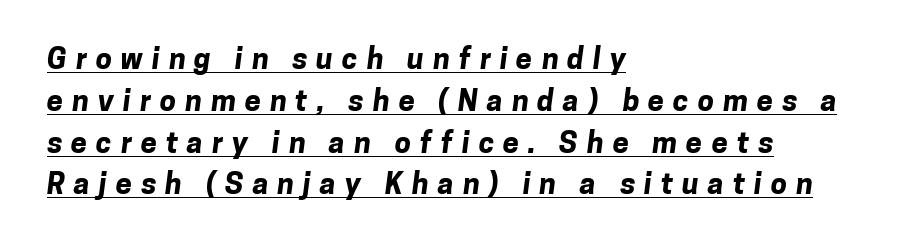
{"serif": "no", "bold": "yes", "weight": "bold", "width": "normal", "stroke_contrast": "low", "x_height": "medium", "monospaced": "no", "underline": "yes", "align": "left", "line_spacing": "normal", "line_spacing_ratio": 1.44, "letter_spacing": "wide", "letter_spacing_em": 0.31, "glyph_px": 29}
